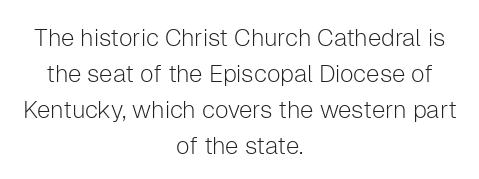
The whitespace from short lines is split evenly between both sides. Designer's note — italics off, roman on. Is the letter spacing exaggerated? No — it looks like the ordinary default. The leading is moderate, giving the passage an even texture. The characters are drawn with everyday or finer stroke widths.
